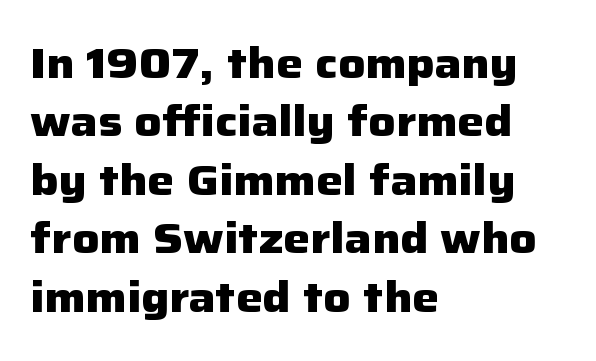
The image shows 42 px heavy sans-serif type, upright; set left-aligned, normal line spacing (1.39x), normal letter spacing, not underlined; low stroke contrast and a medium x-height.
